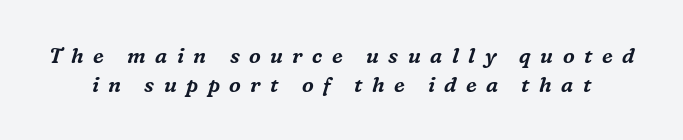
If you measured baseline to baseline, you'd find a middling distance. The specimen omits any rule beneath the text block's lines. Tall strokes in this sample are angled rather than plumb. The letters are spread apart with noticeably loose tracking.
